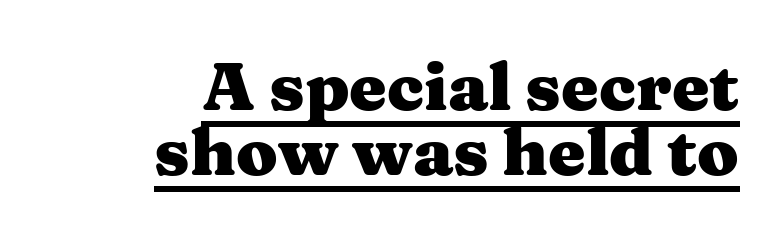
Q: Is the text bold? A: Yes.
Q: Is the text italic (slanted)? A: No, it is upright.
Q: Is the typeface a serif or a sans-serif typeface? A: Serif.
Q: Is the text underlined? A: Yes.
Q: How is the paragraph aligned? A: Right-aligned.
Q: Is the spacing between letters normal or unusually wide? A: Normal.
Q: Is the spacing between lines tight, normal or loose? A: Tight.
Q: Width (condensed, normal, or wide)? A: Wide.
Q: Stroke contrast? A: Medium.
Q: x-height? A: Medium.
Q: Monospaced? A: No.
